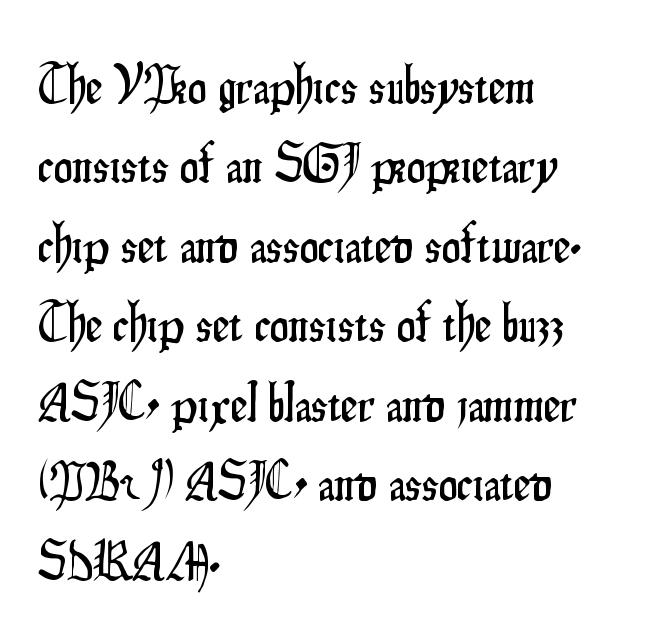
The image shows 53 px condensed sans-serif type, upright; set left-aligned, normal line spacing (1.5x), normal letter spacing, not underlined; low stroke contrast and a small x-height.
